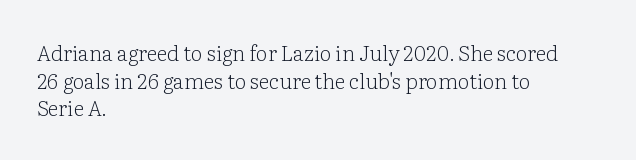
{"italic": "no", "bold": "no", "underline": "no", "align": "left", "line_spacing": "normal", "line_spacing_ratio": 1.32, "letter_spacing": "normal", "letter_spacing_em": 0.0, "glyph_px": 21}
